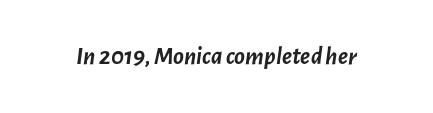
Tracking here is standard; glyphs follow each other at the usual distance. This sample uses an oblique cut, with every glyph tilted off the vertical. The glyphs have the mass of a bold cut. Bare-footed words on every line.
